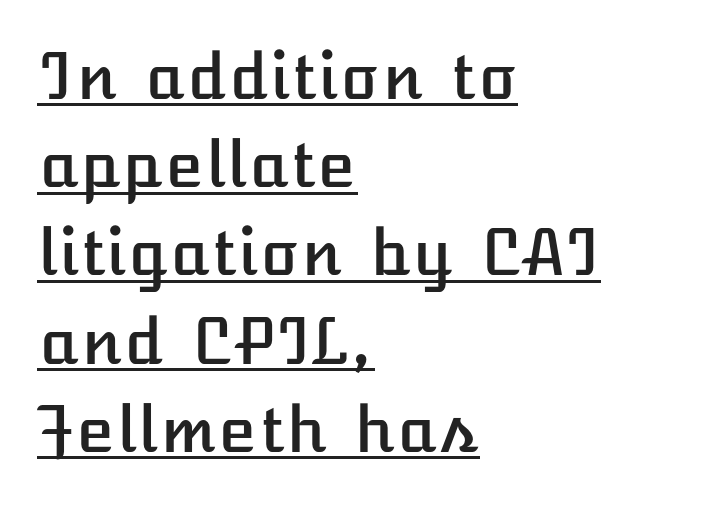
The image shows 63 px text type, upright; set left-aligned, normal line spacing (1.4x), normal letter spacing, underlined; low stroke contrast and a medium x-height.
